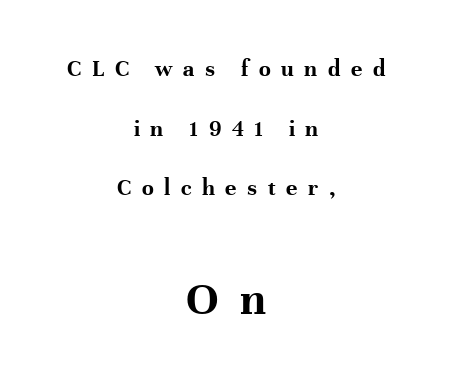
Notice the wide empty band between every row — that's loose leading. A bare baseline throughout the passage. These lines were composed using upright roman letters. Weight: bold. Both edges are ragged and mirror each other, which tells us the setting is centered.
